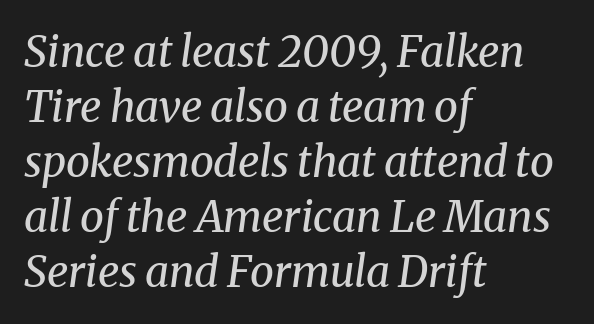
The image shows 43 px regular-weight serif type, italic (leaning right); set left-aligned, normal line spacing (1.28x), normal letter spacing, not underlined; medium stroke contrast and a medium x-height.
